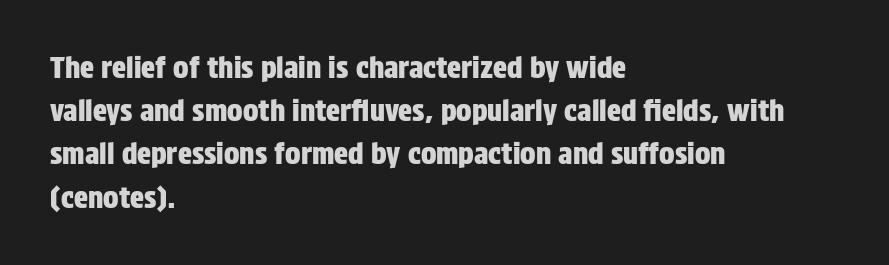
{"serif": "no", "italic": "no", "width": "condensed", "stroke_contrast": "low", "x_height": "large", "monospaced": "no", "underline": "no", "align": "left", "line_spacing": "normal", "line_spacing_ratio": 1.49, "letter_spacing": "normal", "letter_spacing_em": 0.0, "glyph_px": 29}
